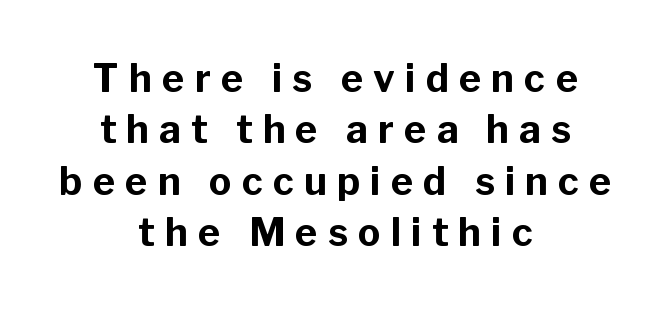
{"serif": "no", "italic": "no", "bold": "yes", "weight": "bold", "width": "normal", "stroke_contrast": "low", "x_height": "medium", "monospaced": "no", "underline": "no", "align": "center", "line_spacing": "normal", "line_spacing_ratio": 1.35, "letter_spacing": "wide", "letter_spacing_em": 0.27, "glyph_px": 38}
